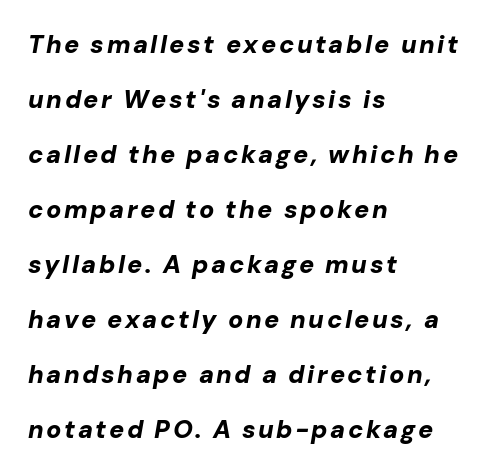
The image shows 25 px bold type, italic (leaning right); set left-aligned, loose line spacing (2.2x), not underlined.
